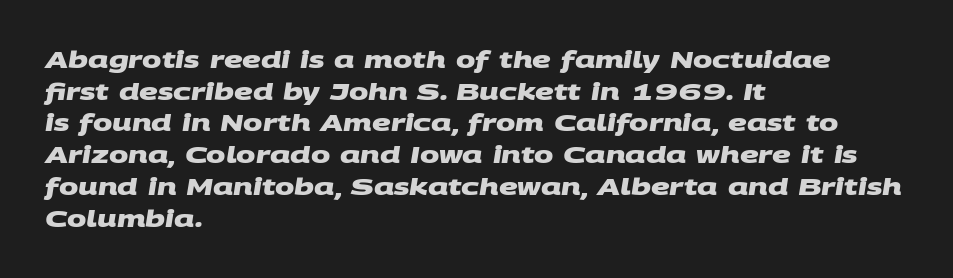
{"bold": "yes", "underline": "no", "align": "left", "line_spacing": "normal", "line_spacing_ratio": 1.38, "letter_spacing": "normal", "letter_spacing_em": 0.0, "glyph_px": 23}
